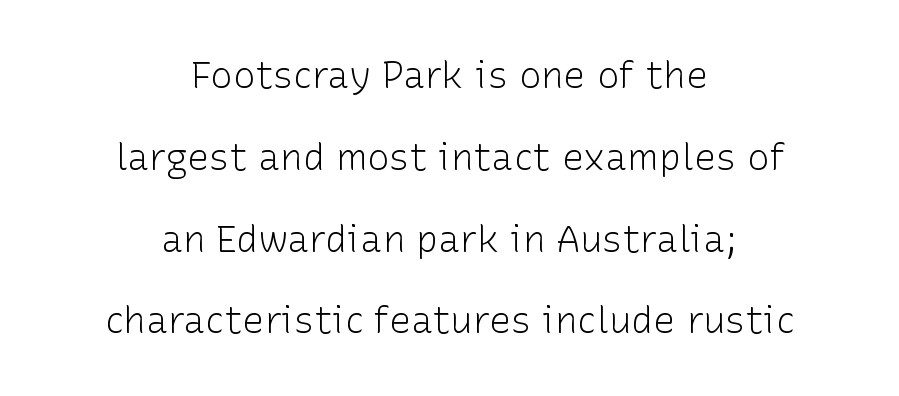
Nope, no serifs anywhere on these letters. Students, observe: this is what heavily led, spacious text looks like. Compared with a typical body face, this is equally light or lighter still. The passage shown has conventional tracking throughout.
